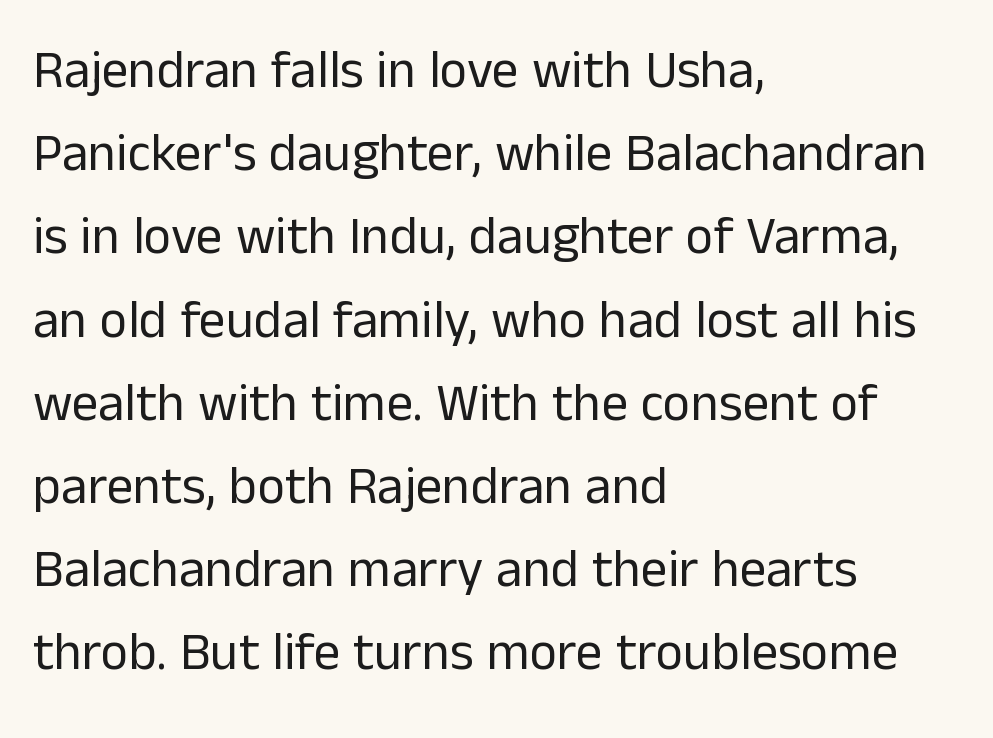
The image shows 53 px regular-weight sans-serif type, upright; set left-aligned, normal line spacing (1.57x), normal letter spacing, not underlined; low stroke contrast and a medium x-height.
